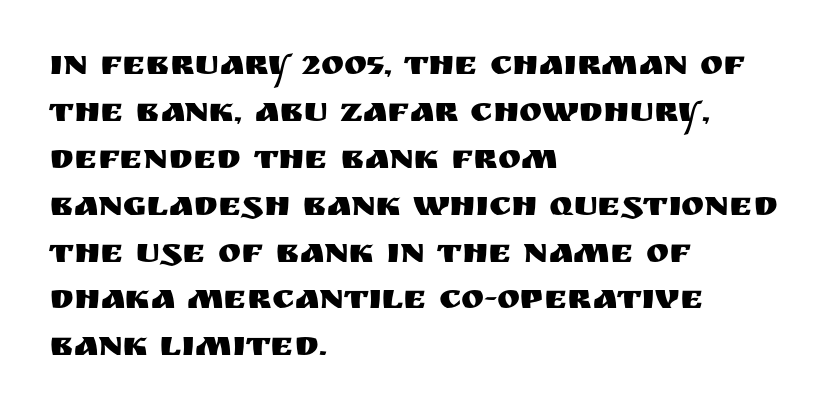
Q: Is the text italic (slanted)? A: No, it is upright.
Q: Is the typeface a serif or a sans-serif typeface? A: Sans-serif.
Q: Is the text underlined? A: No.
Q: How is the paragraph aligned? A: Left-aligned.
Q: Is the spacing between letters normal or unusually wide? A: Normal.
Q: Is the spacing between lines tight, normal or loose? A: Normal.
Q: Width (condensed, normal, or wide)? A: Normal.
Q: Stroke contrast? A: Medium.
Q: x-height? A: Large.
Q: Monospaced? A: No.
